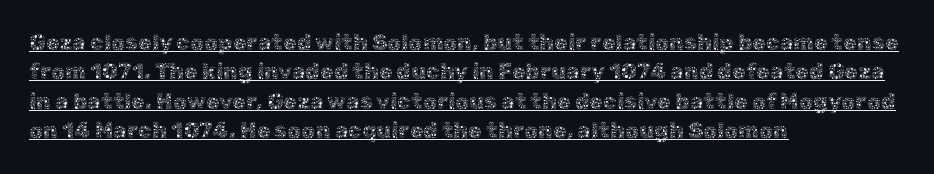
Q: Is the text bold? A: No.
Q: Is the text italic (slanted)? A: No, it is upright.
Q: Is the text underlined? A: Yes.
Q: How is the paragraph aligned? A: Left-aligned.
Q: Is the spacing between letters normal or unusually wide? A: Normal.
Q: Is the spacing between lines tight, normal or loose? A: Normal.
